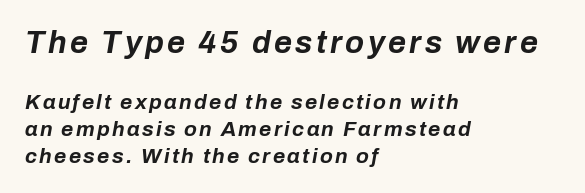
Q: Is the text bold? A: Yes.
Q: Is the text italic (slanted)? A: Yes, it leans right by about 10 degrees.
Q: Is the text underlined? A: No.
Q: How is the paragraph aligned? A: Left-aligned.
Q: Is the spacing between lines tight, normal or loose? A: Normal.
Q: Which block of text is set in a larger size, the first (top) or the second (bottom)? A: The first (top) one.
Q: Width (condensed, normal, or wide)? A: Normal.
Q: Stroke contrast? A: Low.
Q: x-height? A: Medium.
Q: Monospaced? A: No.
